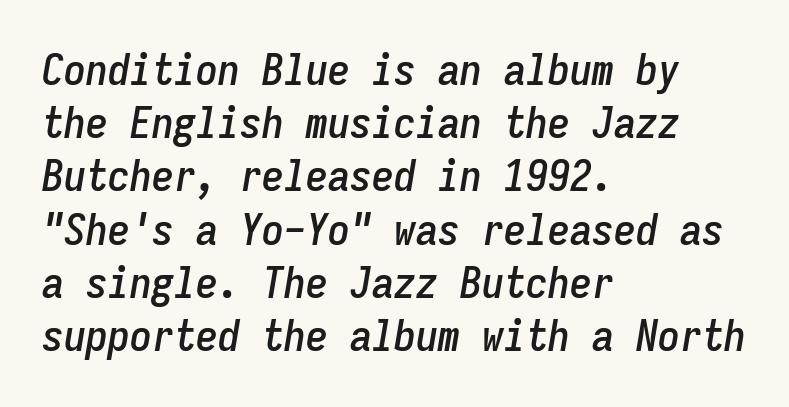
Q: Is the text italic (slanted)? A: Yes, it leans right by about 9 degrees.
Q: Is the text underlined? A: No.
Q: How is the paragraph aligned? A: Left-aligned.
Q: Is the spacing between letters normal or unusually wide? A: Normal.
Q: Width (condensed, normal, or wide)? A: Condensed.
Q: Stroke contrast? A: Low.
Q: x-height? A: Medium.
Q: Monospaced? A: Yes.
